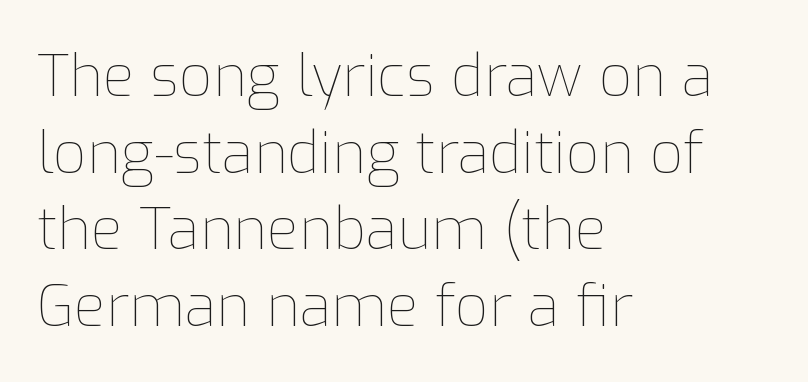
Q: Is the text bold? A: No.
Q: Is the text italic (slanted)? A: No, it is upright.
Q: Is the text underlined? A: No.
Q: How is the paragraph aligned? A: Left-aligned.
Q: Is the spacing between letters normal or unusually wide? A: Normal.
Q: Is the spacing between lines tight, normal or loose? A: Normal.
Q: Width (condensed, normal, or wide)? A: Normal.
Q: Stroke contrast? A: Low.
Q: x-height? A: Medium.
Q: Monospaced? A: No.
